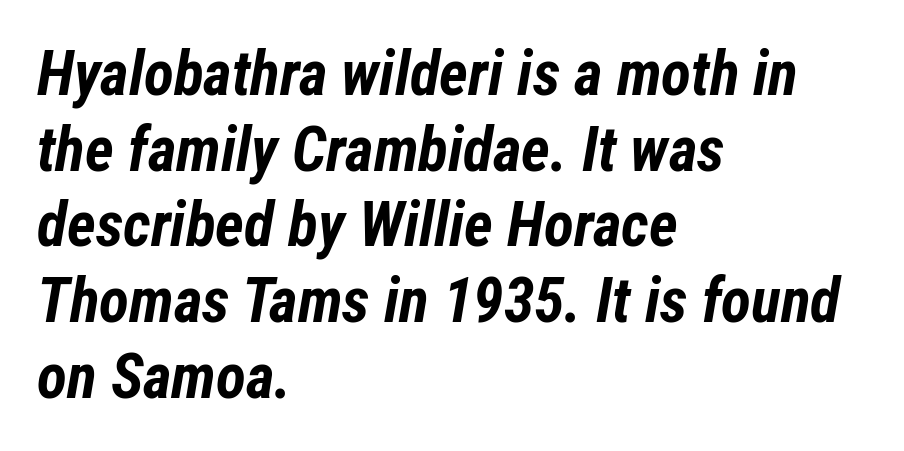
{"italic": "yes", "lean": "right", "slant_degrees": 12, "bold": "yes", "weight": "bold", "width": "condensed", "stroke_contrast": "low", "x_height": "medium", "monospaced": "no", "underline": "no", "align": "left", "line_spacing_ratio": 1.22, "letter_spacing": "normal", "letter_spacing_em": 0.0, "glyph_px": 62}
